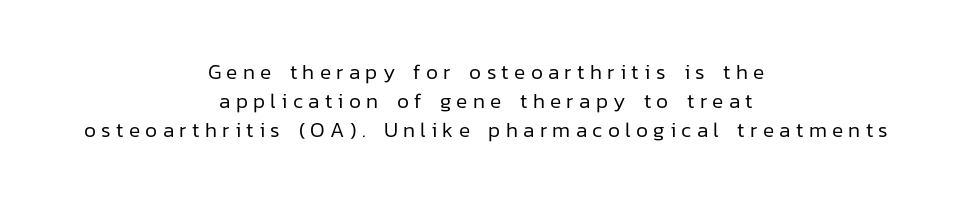
The image shows 21 px text type, upright; set centered, normal line spacing (1.39x), unusually wide letter spacing (+0.25 em), not underlined.
